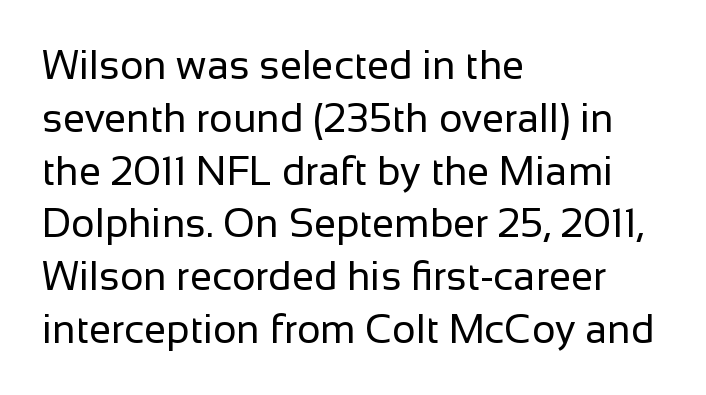
Q: Is the text bold? A: No.
Q: Is the text italic (slanted)? A: No, it is upright.
Q: Is the typeface a serif or a sans-serif typeface? A: Sans-serif.
Q: Is the text underlined? A: No.
Q: How is the paragraph aligned? A: Left-aligned.
Q: Is the spacing between letters normal or unusually wide? A: Normal.
Q: Is the spacing between lines tight, normal or loose? A: Normal.
Q: Width (condensed, normal, or wide)? A: Normal.
Q: Stroke contrast? A: Low.
Q: x-height? A: Medium.
Q: Monospaced? A: No.
